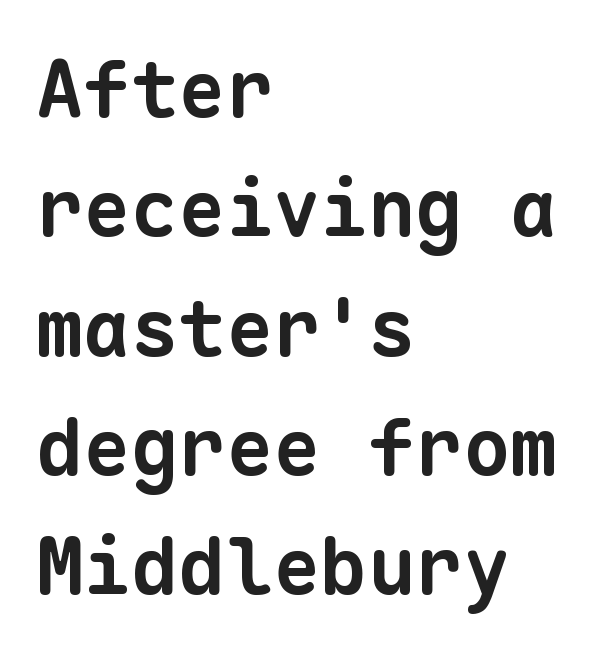
{"serif": "no", "bold": "yes", "weight": "bold", "width": "normal", "stroke_contrast": "low", "x_height": "medium", "monospaced": "yes", "underline": "no", "align": "left", "line_spacing": "normal", "line_spacing_ratio": 1.51, "letter_spacing": "normal", "letter_spacing_em": 0.0, "glyph_px": 79}
